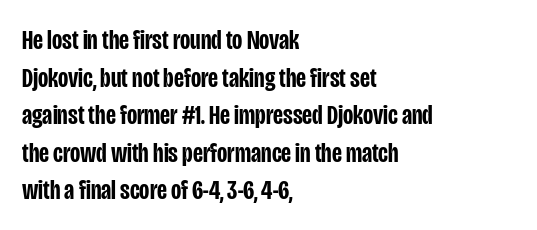
Q: Is the text bold? A: Semi-bold.
Q: Is the text italic (slanted)? A: No, it is upright.
Q: Is the typeface a serif or a sans-serif typeface? A: Sans-serif.
Q: Is the text underlined? A: No.
Q: How is the paragraph aligned? A: Left-aligned.
Q: Is the spacing between letters normal or unusually wide? A: Normal.
Q: Is the spacing between lines tight, normal or loose? A: Normal.
Q: Width (condensed, normal, or wide)? A: Condensed.
Q: Stroke contrast? A: Low.
Q: x-height? A: Large.
Q: Monospaced? A: No.
